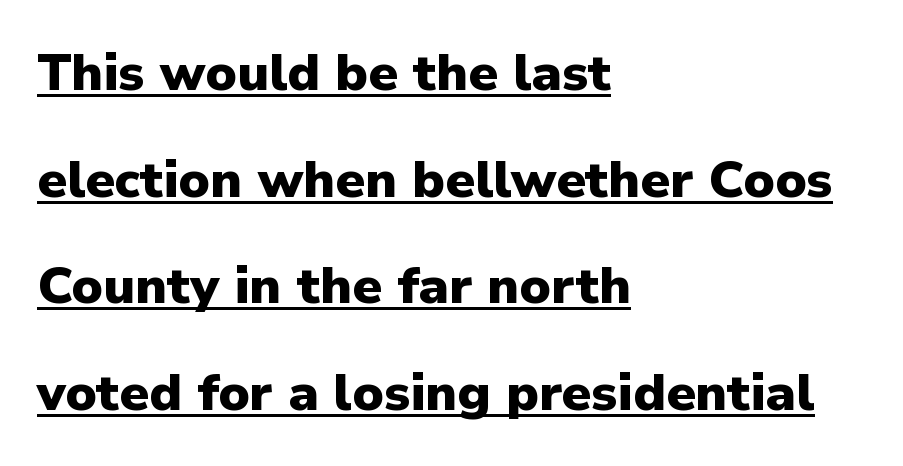
Leftover space on each line is placed entirely after the last word. You could not count columns in this text — the font is proportionally spaced. The letterforms sit shoulder to shoulder at normal distance. Is there much room between lines? Yes — plenty of vertical air separates them. The passage shown is underscored from start to finish.
